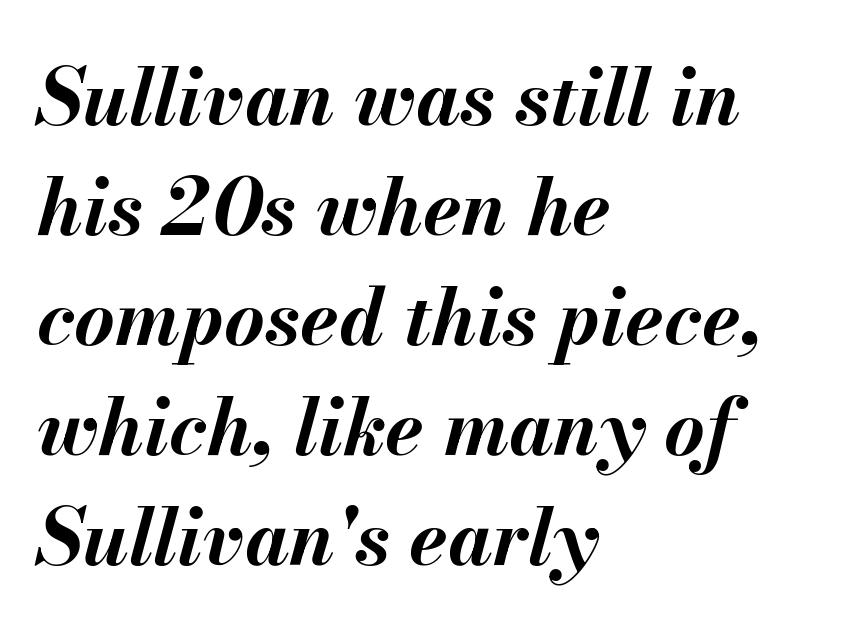
The image shows 78 px bold type, italic (leaning right); set left-aligned, normal line spacing (1.41x), normal letter spacing, not underlined; medium stroke contrast and a small x-height.
